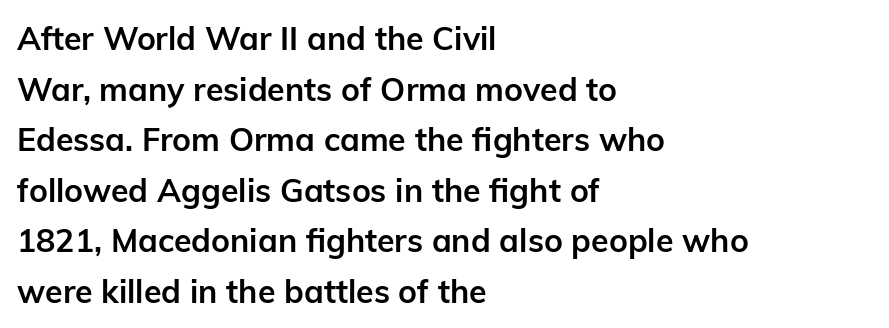
The image shows 32 px semibold sans-serif type, upright; set left-aligned, normal line spacing (1.58x), normal letter spacing, not underlined; low stroke contrast and a medium x-height.
